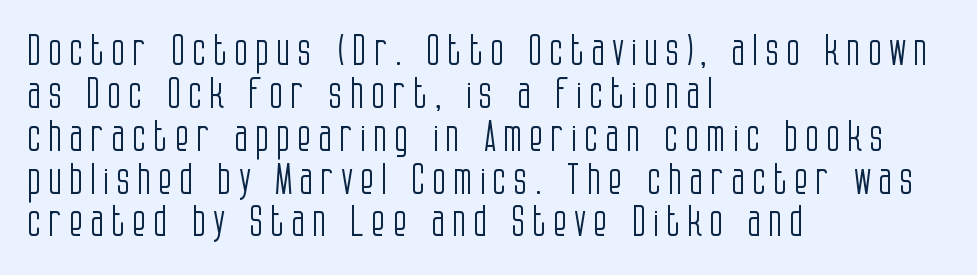
The image shows 42 px light, condensed sans-serif type, upright; set left-aligned, tight line spacing (1.02x), not underlined; low stroke contrast and a large x-height.
